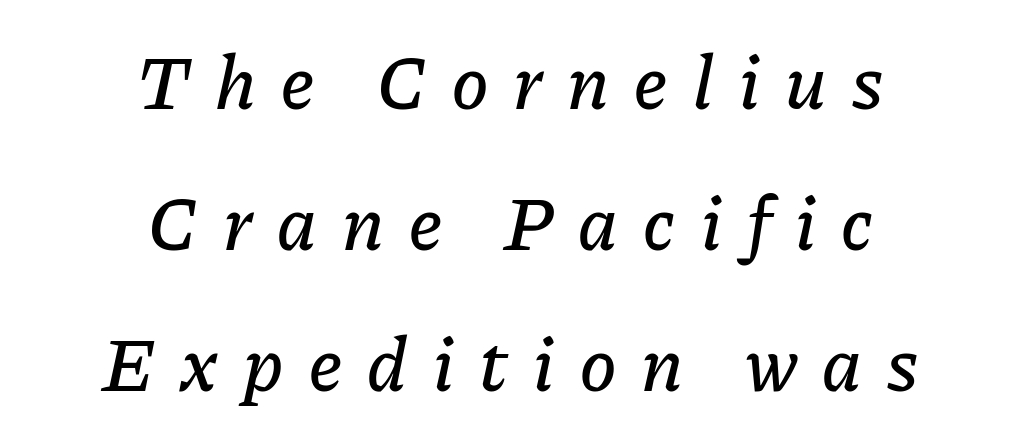
Q: Is the text italic (slanted)? A: Yes, it leans right by about 11 degrees.
Q: Is the text underlined? A: No.
Q: How is the paragraph aligned? A: Centered.
Q: Is the spacing between letters normal or unusually wide? A: Unusually wide.
Q: Width (condensed, normal, or wide)? A: Normal.
Q: Stroke contrast? A: Low.
Q: x-height? A: Medium.
Q: Monospaced? A: No.
